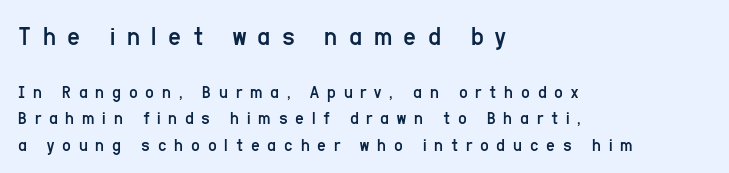
Someone cranked the tracking dial way up on this one. The strokes carry an ordinary text weight at most. Bare-footed words on every line. The axis of the letterforms is exactly vertical. One-word summary of the alignment: left. Spacing verdict: proportional, widths tailored to each character.
